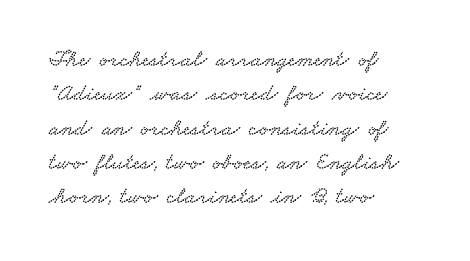
The image shows 24 px text type; set left-aligned, normal line spacing (1.43x), normal letter spacing, not underlined.
